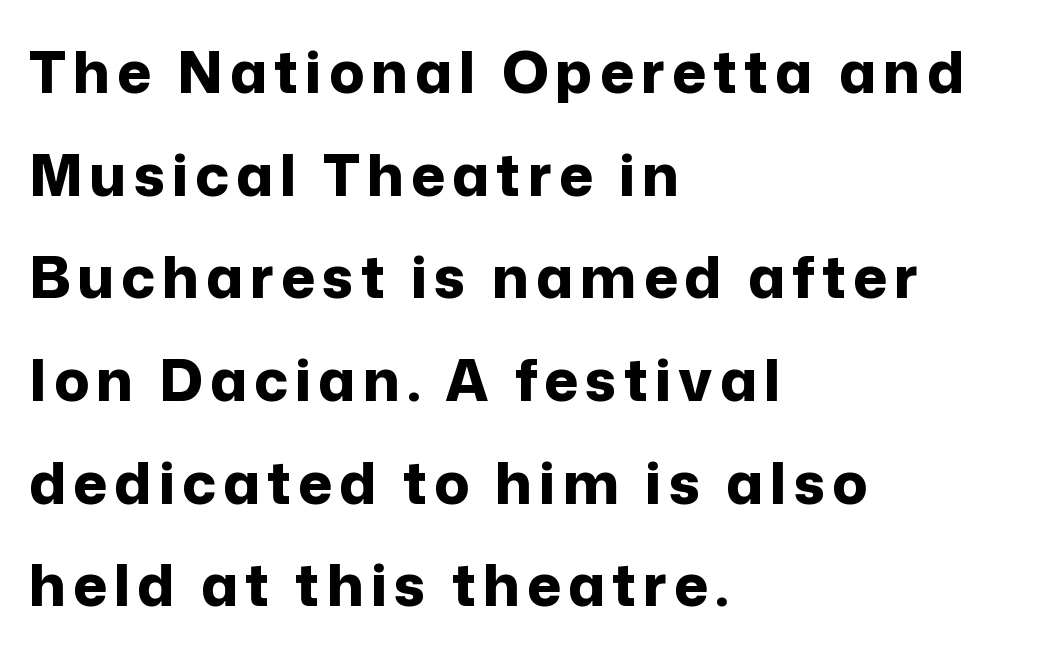
Q: Is the text bold? A: Yes.
Q: Is the text italic (slanted)? A: No, it is upright.
Q: Is the typeface a serif or a sans-serif typeface? A: Sans-serif.
Q: Is the text underlined? A: No.
Q: How is the paragraph aligned? A: Left-aligned.
Q: Width (condensed, normal, or wide)? A: Normal.
Q: Stroke contrast? A: Low.
Q: x-height? A: Medium.
Q: Monospaced? A: No.
